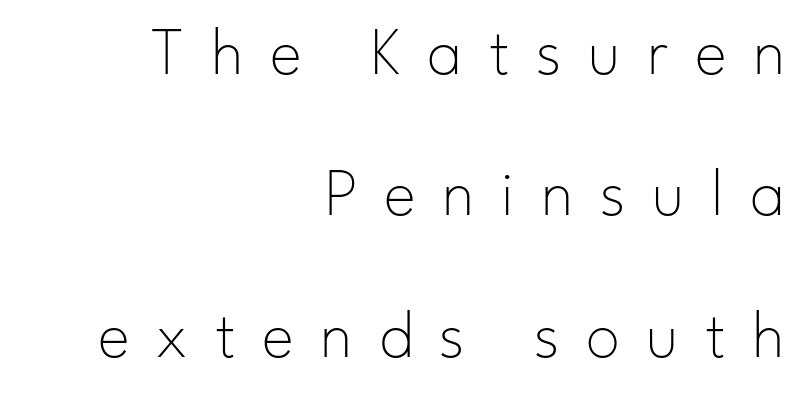
Visually the block forms a straight wall on the right and a jagged coastline on the left. Check under the words: just untouched page. Are there feet on the stems? There aren't — it's a sans. Vertical strokes here are truly vertical. You could not count columns in this text — the font is proportionally spaced. Compared with typical body copy, the letter spacing here is much looser.
